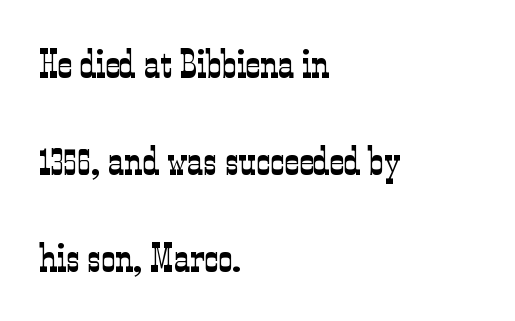
Q: Is the text bold? A: No.
Q: Is the text italic (slanted)? A: No, it is upright.
Q: Is the typeface a serif or a sans-serif typeface? A: Serif.
Q: Is the text underlined? A: No.
Q: How is the paragraph aligned? A: Left-aligned.
Q: Is the spacing between letters normal or unusually wide? A: Normal.
Q: Is the spacing between lines tight, normal or loose? A: Loose.
Q: Width (condensed, normal, or wide)? A: Condensed.
Q: Stroke contrast? A: Low.
Q: x-height? A: Medium.
Q: Monospaced? A: No.
